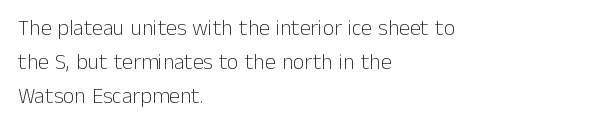
Q: Is the text bold? A: No.
Q: Is the text italic (slanted)? A: No, it is upright.
Q: Is the text underlined? A: No.
Q: How is the paragraph aligned? A: Left-aligned.
Q: Is the spacing between letters normal or unusually wide? A: Normal.
Q: Is the spacing between lines tight, normal or loose? A: Normal.
